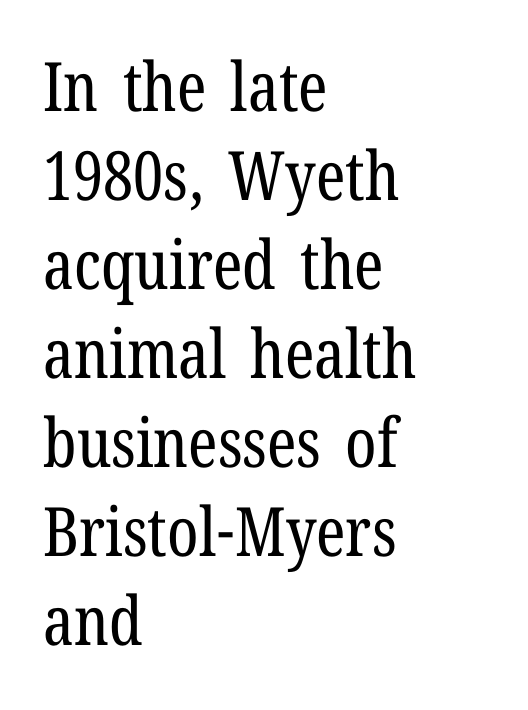
The image shows 68 px regular-weight, condensed serif type, upright; set left-aligned, normal line spacing (1.31x), normal letter spacing, not underlined; low stroke contrast and a medium x-height.
